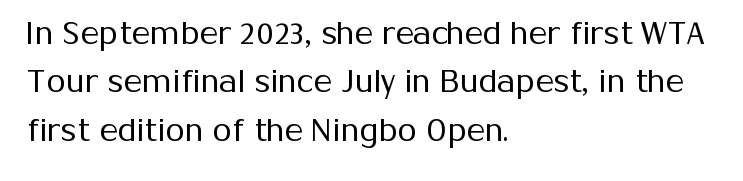
Q: Is the text bold? A: No.
Q: Is the text italic (slanted)? A: No, it is upright.
Q: Is the typeface a serif or a sans-serif typeface? A: Sans-serif.
Q: Is the text underlined? A: No.
Q: How is the paragraph aligned? A: Left-aligned.
Q: Is the spacing between letters normal or unusually wide? A: Normal.
Q: Is the spacing between lines tight, normal or loose? A: Normal.
Q: Width (condensed, normal, or wide)? A: Normal.
Q: Stroke contrast? A: Medium.
Q: x-height? A: Medium.
Q: Monospaced? A: No.
